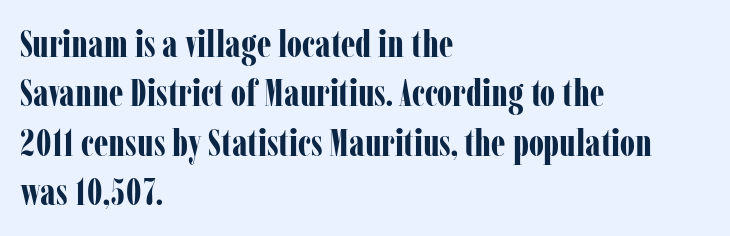
The characters display serif detailing at their extremities. When letters stand straight like this, we call the style roman or upright. On the weight axis this lands at bold, roughly 700. The lines are quadded left.
